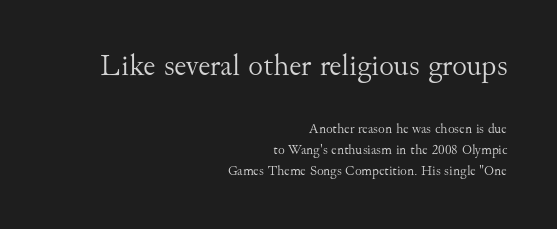
Q: Is the text bold? A: No.
Q: Is the text italic (slanted)? A: No, it is upright.
Q: Is the typeface a serif or a sans-serif typeface? A: Serif.
Q: Is the text underlined? A: No.
Q: How is the paragraph aligned? A: Right-aligned.
Q: Is the spacing between letters normal or unusually wide? A: Normal.
Q: Is the spacing between lines tight, normal or loose? A: Normal.
Q: Which block of text is set in a larger size, the first (top) or the second (bottom)? A: The first (top) one.
Q: Width (condensed, normal, or wide)? A: Normal.
Q: Stroke contrast? A: Medium.
Q: x-height? A: Small.
Q: Monospaced? A: No.
